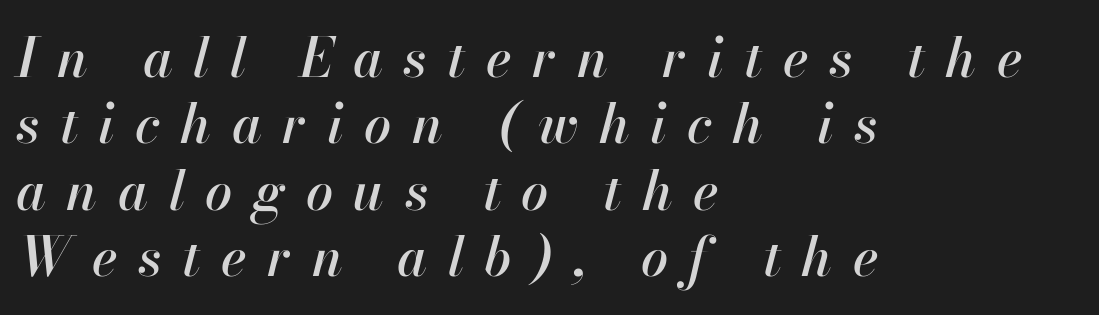
Q: Is the text italic (slanted)? A: Yes, it leans right by about 13 degrees.
Q: Is the text underlined? A: No.
Q: How is the paragraph aligned? A: Left-aligned.
Q: Is the spacing between letters normal or unusually wide? A: Unusually wide.
Q: Width (condensed, normal, or wide)? A: Normal.
Q: Stroke contrast? A: High.
Q: x-height? A: Small.
Q: Monospaced? A: No.
